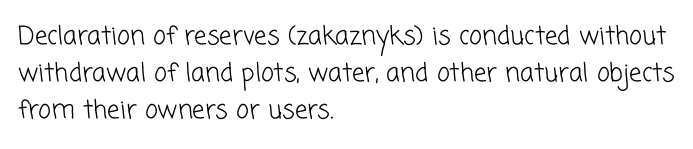
Layout note: lines flush left. You could call the tracking neutral — neither tight nor loose. Type without underlining. How would I describe the line gaps? Plain and ordinary. Bold? No — there's no thickening of the strokes.
